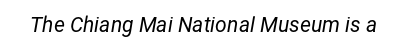
Each word holds together tightly as a unit, with standard inter-letter gaps. Style check: oblique. Lines of text with bare space underneath. Heaviness? Minimal to ordinary, like unemphasized prose.
